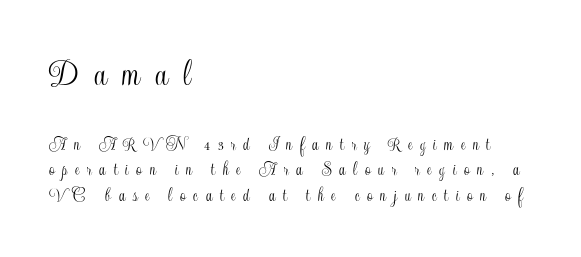
Character widths vary here, with narrow letters taking less room than wide ones. Type without underlining. In terms of letterspacing, this is a distinctly airy, spread setting.
